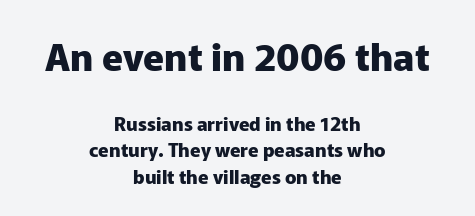
{"serif": "no", "italic": "no", "bold": "yes", "weight": "heavy", "width": "normal", "stroke_contrast": "low", "x_height": "medium", "monospaced": "no", "underline": "no", "align": "center", "line_spacing": "normal", "line_spacing_ratio": 1.37, "letter_spacing": "normal", "letter_spacing_em": 0.0, "larger_block": "first", "size_ratio": 2.0, "glyph_px": 38}
